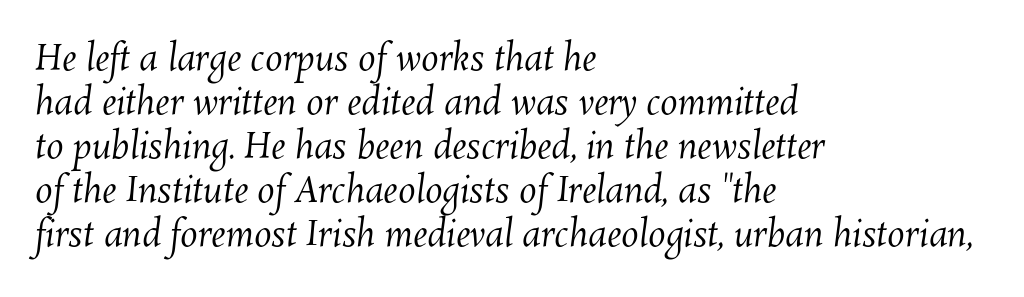
{"bold": "no", "weight": "regular", "width": "normal", "stroke_contrast": "medium", "x_height": "medium", "monospaced": "no", "underline": "no", "align": "left", "line_spacing": "normal", "line_spacing_ratio": 1.26, "letter_spacing": "normal", "letter_spacing_em": 0.0, "glyph_px": 35}
